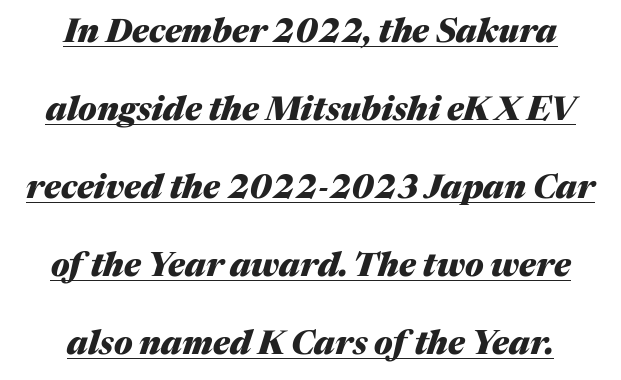
The image shows 33 px heavy type, italic (leaning right); set centered, loose line spacing (2.36x), normal letter spacing, underlined; medium stroke contrast and a medium x-height.
